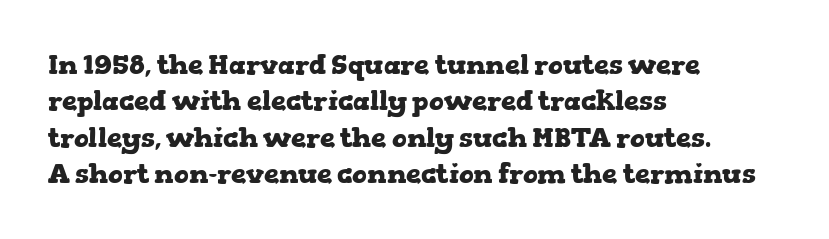
{"italic": "no", "bold": "yes", "underline": "no", "align": "left", "line_spacing": "normal", "line_spacing_ratio": 1.35, "letter_spacing": "normal", "letter_spacing_em": 0.0, "glyph_px": 27}
